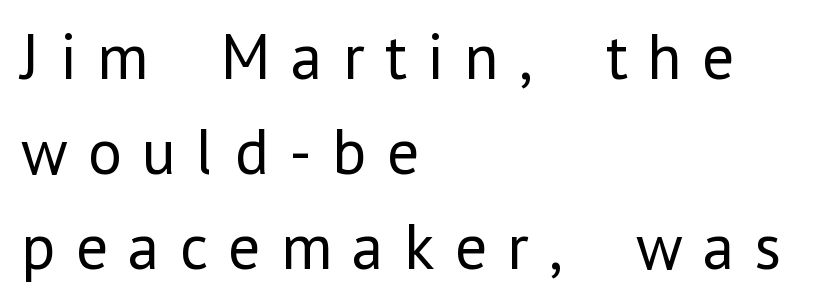
Q: Is the text bold? A: No.
Q: Is the text italic (slanted)? A: No, it is upright.
Q: Is the typeface a serif or a sans-serif typeface? A: Sans-serif.
Q: Is the text underlined? A: No.
Q: How is the paragraph aligned? A: Left-aligned.
Q: Is the spacing between letters normal or unusually wide? A: Unusually wide.
Q: Is the spacing between lines tight, normal or loose? A: Normal.
Q: Width (condensed, normal, or wide)? A: Normal.
Q: Stroke contrast? A: Low.
Q: x-height? A: Medium.
Q: Monospaced? A: No.
